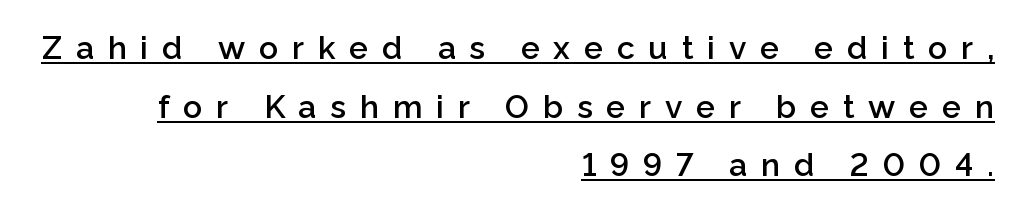
{"serif": "no", "italic": "no", "bold": "semi", "weight": "semibold", "width": "normal", "stroke_contrast": "low", "x_height": "medium", "monospaced": "no", "underline": "yes", "align": "right", "line_spacing_ratio": 1.83, "letter_spacing": "wide", "letter_spacing_em": 0.43, "glyph_px": 32}
